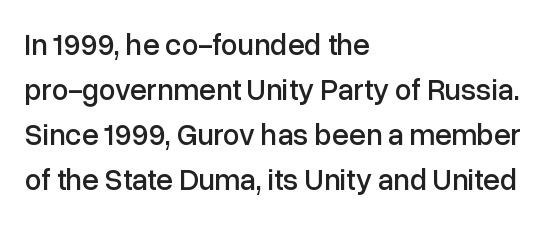
Q: Is the text italic (slanted)? A: No, it is upright.
Q: Is the typeface a serif or a sans-serif typeface? A: Sans-serif.
Q: Is the text underlined? A: No.
Q: How is the paragraph aligned? A: Left-aligned.
Q: Is the spacing between letters normal or unusually wide? A: Normal.
Q: Is the spacing between lines tight, normal or loose? A: Normal.
Q: Width (condensed, normal, or wide)? A: Normal.
Q: Stroke contrast? A: Low.
Q: x-height? A: Medium.
Q: Monospaced? A: No.
